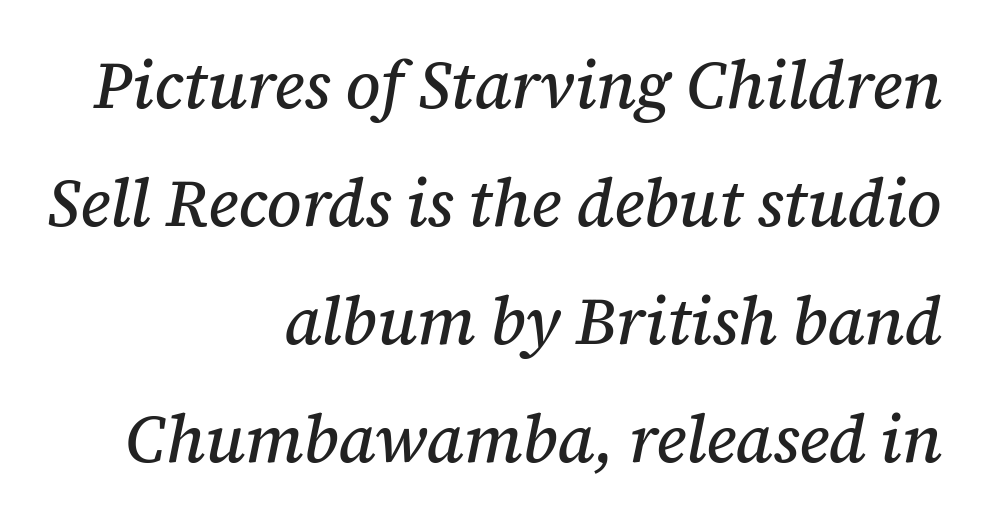
Q: Is the text italic (slanted)? A: Yes, it leans right by about 12 degrees.
Q: Is the typeface a serif or a sans-serif typeface? A: Serif.
Q: Is the text underlined? A: No.
Q: How is the paragraph aligned? A: Right-aligned.
Q: Is the spacing between letters normal or unusually wide? A: Normal.
Q: Width (condensed, normal, or wide)? A: Normal.
Q: Stroke contrast? A: Medium.
Q: x-height? A: Medium.
Q: Monospaced? A: No.
